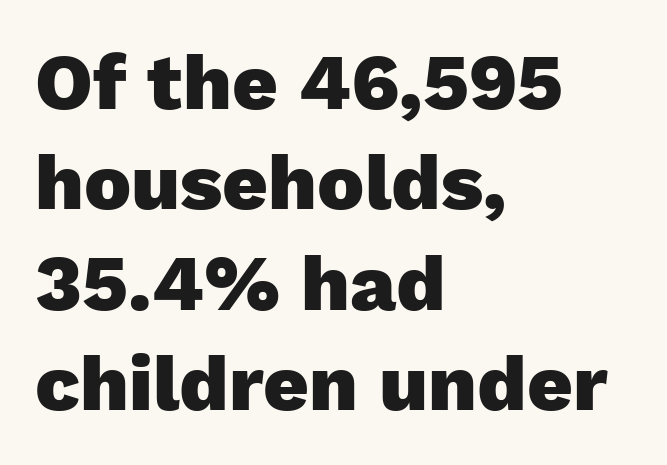
The image shows 79 px heavy sans-serif type, upright; set left-aligned, normal line spacing (1.27x), normal letter spacing, not underlined; low stroke contrast and a medium x-height.
